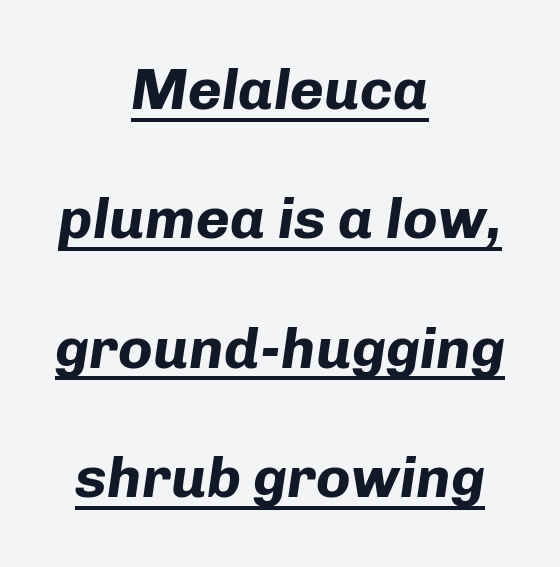
{"italic": "yes", "lean": "right", "slant_degrees": 8, "bold": "yes", "weight": "bold", "width": "normal", "stroke_contrast": "low", "x_height": "medium", "monospaced": "no", "underline": "yes", "align": "center", "line_spacing": "loose", "line_spacing_ratio": 2.23, "letter_spacing": "normal", "letter_spacing_em": 0.0, "glyph_px": 58}
